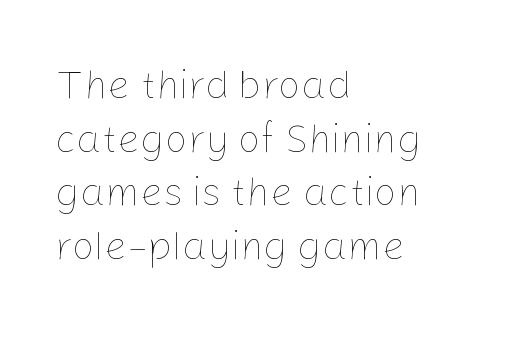
Notice how descenders clear the ascenders below comfortably — that's standard leading. Letter spacing: default. Quick note: not italic, upright. Horizontally, the lines are justified to the leading edge only. Underline: absent.
